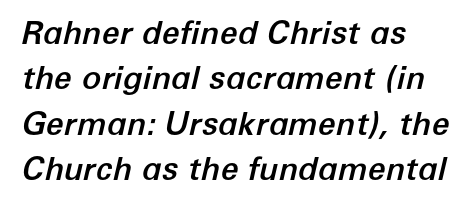
A classic flush-left, rag-right setting is used for this passage. You could not count columns in this text — the font is proportionally spaced. Standard letterfit; no display-style spreading of the glyphs. Words float on clear page, feet unadorned. The block of text has a typical density, with ordinary space between rows.
